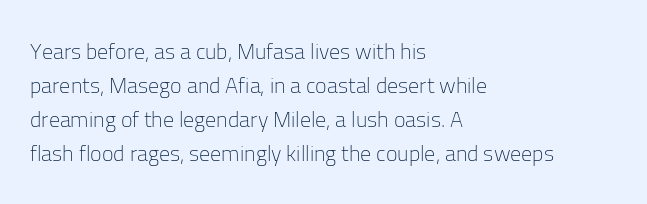
The image shows 22 px text type, upright; set left-aligned, normal line spacing (1.54x), normal letter spacing, not underlined.
